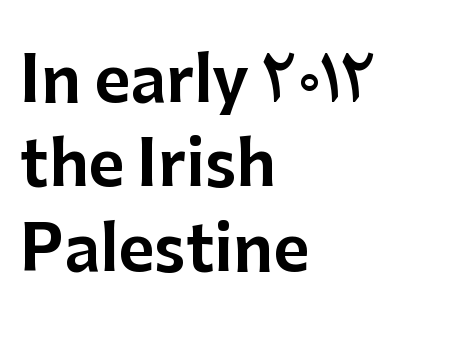
The image shows 62 px sans-serif type, upright; set left-aligned, normal line spacing (1.36x), normal letter spacing, not underlined; low stroke contrast and a medium x-height.
